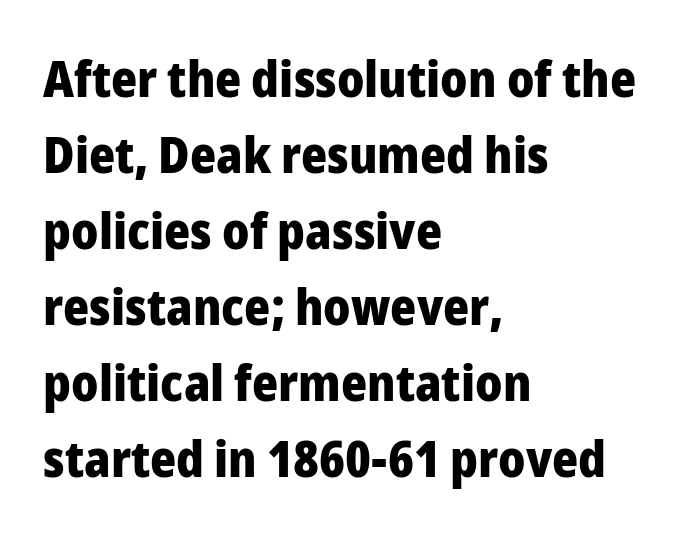
Q: Is the text bold? A: Yes.
Q: Is the text italic (slanted)? A: No, it is upright.
Q: Is the typeface a serif or a sans-serif typeface? A: Sans-serif.
Q: Is the text underlined? A: No.
Q: How is the paragraph aligned? A: Left-aligned.
Q: Is the spacing between letters normal or unusually wide? A: Normal.
Q: Is the spacing between lines tight, normal or loose? A: Normal.
Q: Width (condensed, normal, or wide)? A: Normal.
Q: Stroke contrast? A: Low.
Q: x-height? A: Medium.
Q: Monospaced? A: No.
